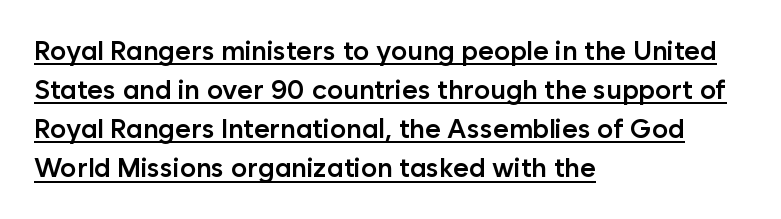
{"italic": "no", "bold": "semi", "underline": "yes", "align": "left", "line_spacing": "normal", "line_spacing_ratio": 1.45, "letter_spacing": "normal", "letter_spacing_em": 0.0, "glyph_px": 27}
